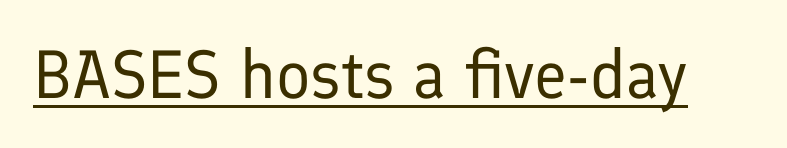
{"serif": "no", "italic": "no", "bold": "no", "weight": "regular", "width": "normal", "stroke_contrast": "low", "x_height": "medium", "monospaced": "no", "underline": "yes", "letter_spacing": "normal", "letter_spacing_em": 0.0, "glyph_px": 68}
